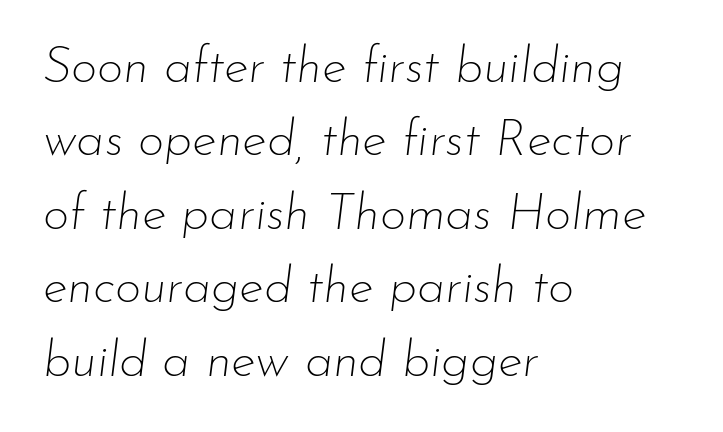
{"italic": "yes", "lean": "right", "slant_degrees": 7, "bold": "no", "weight": "thin", "width": "normal", "stroke_contrast": "low", "x_height": "small", "monospaced": "no", "underline": "no", "align": "left", "line_spacing": "normal", "line_spacing_ratio": 1.44, "letter_spacing": "normal", "letter_spacing_em": 0.0, "glyph_px": 51}
